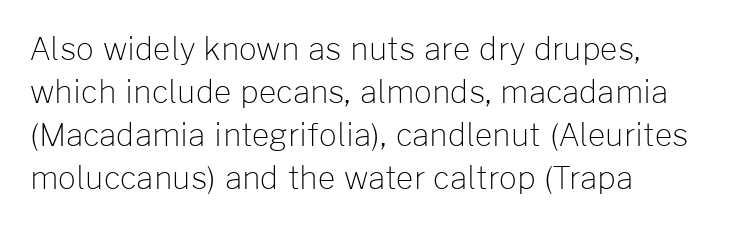
The passage is arranged the way most books set body copy — flush left. The typography opts for an upright posture over an oblique one. The letters look calm and open, with moderate or lighter stems. The specimen omits any rule beneath the text block's lines. These lines are composed in type without serifs. How are the letters spaced? Ordinarily, with no added tracking.
